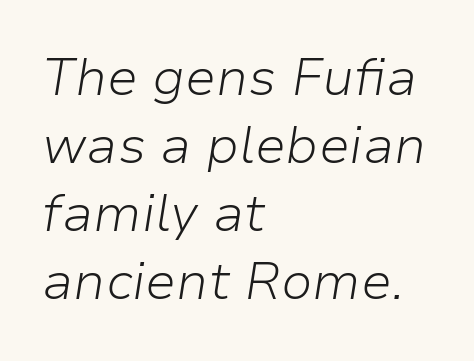
{"italic": "yes", "lean": "right", "slant_degrees": 9, "bold": "no", "weight": "light", "width": "normal", "stroke_contrast": "low", "x_height": "medium", "monospaced": "no", "underline": "no", "align": "left", "line_spacing": "normal", "line_spacing_ratio": 1.31, "letter_spacing": "normal", "letter_spacing_em": 0.0, "glyph_px": 52}
